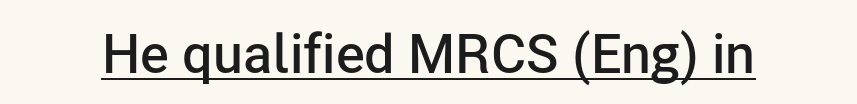
The letters are semibold — heavier than regular but short of a full bold. Every character sits straight up, as roman type does. The letters sit at their default tracking, neither squeezed nor spread. Examine the stroke ends and you'll find no serifs. Is there an underline? Yes — a line sits under the letters.
